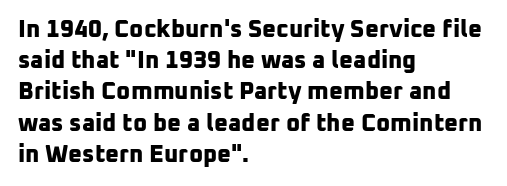
The image shows 24 px bold type; set left-aligned, normal line spacing (1.3x), normal letter spacing, not underlined.
